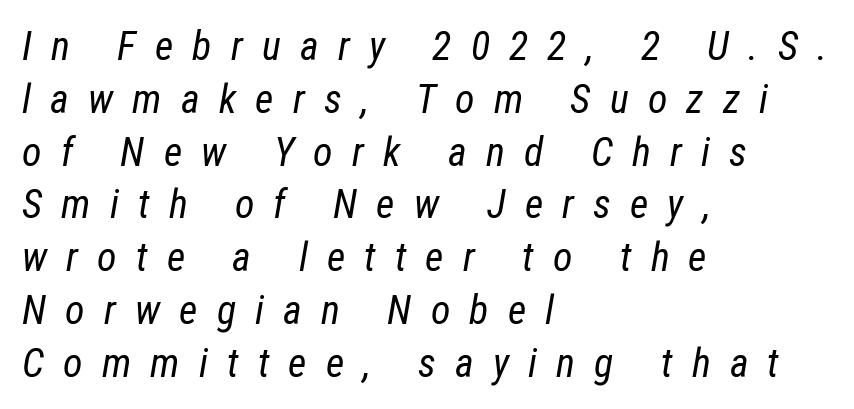
{"italic": "yes", "lean": "right", "slant_degrees": 12, "bold": "no", "weight": "regular", "width": "condensed", "stroke_contrast": "low", "x_height": "medium", "monospaced": "no", "underline": "no", "align": "left", "line_spacing": "normal", "line_spacing_ratio": 1.32, "letter_spacing": "wide", "letter_spacing_em": 0.48, "glyph_px": 40}
